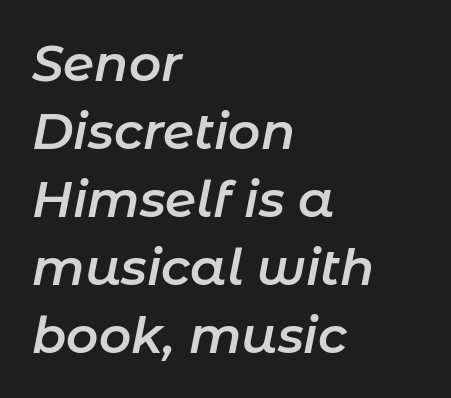
The image shows 50 px semibold type, italic (leaning right); set left-aligned, normal line spacing (1.36x), normal letter spacing, not underlined; low stroke contrast and a medium x-height.
